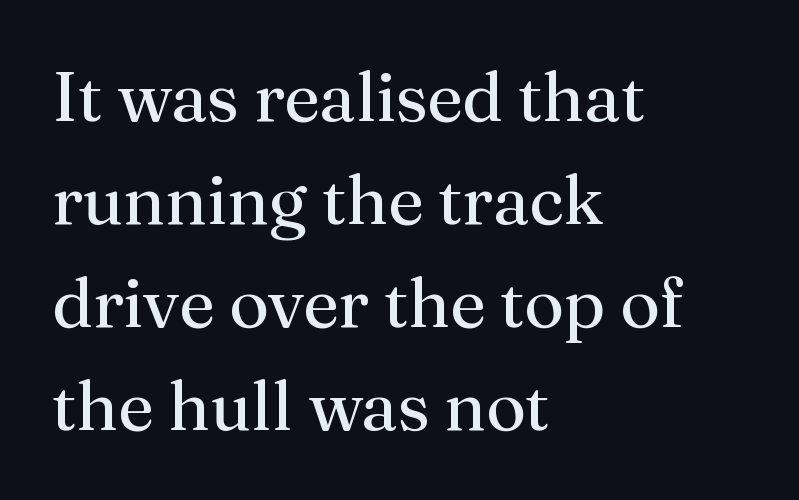
The image shows 70 px regular-weight serif type, upright; set left-aligned, normal line spacing (1.47x), normal letter spacing, not underlined; medium stroke contrast and a medium x-height.
